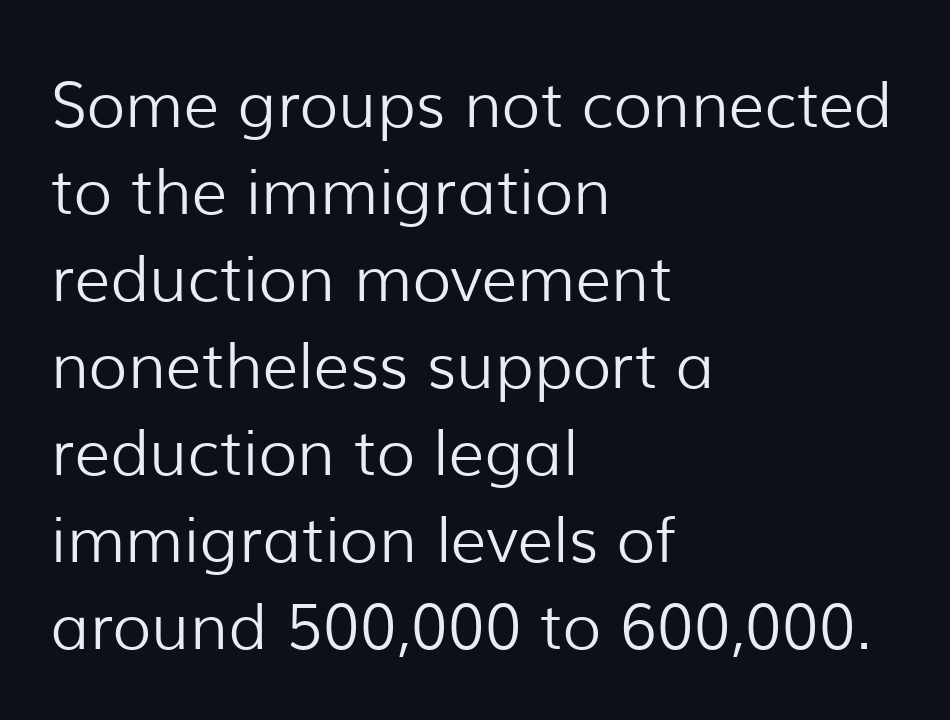
Q: Is the text bold? A: No.
Q: Is the text italic (slanted)? A: No, it is upright.
Q: Is the typeface a serif or a sans-serif typeface? A: Sans-serif.
Q: Is the text underlined? A: No.
Q: How is the paragraph aligned? A: Left-aligned.
Q: Is the spacing between letters normal or unusually wide? A: Normal.
Q: Is the spacing between lines tight, normal or loose? A: Normal.
Q: Width (condensed, normal, or wide)? A: Normal.
Q: Stroke contrast? A: Low.
Q: x-height? A: Medium.
Q: Monospaced? A: No.
